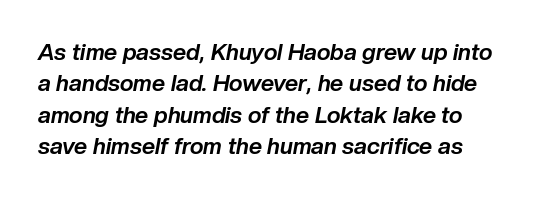
{"italic": "yes", "lean": "right", "slant_degrees": 10, "bold": "yes", "underline": "no", "line_spacing": "normal", "line_spacing_ratio": 1.36, "letter_spacing": "normal", "letter_spacing_em": 0.0, "glyph_px": 23}
